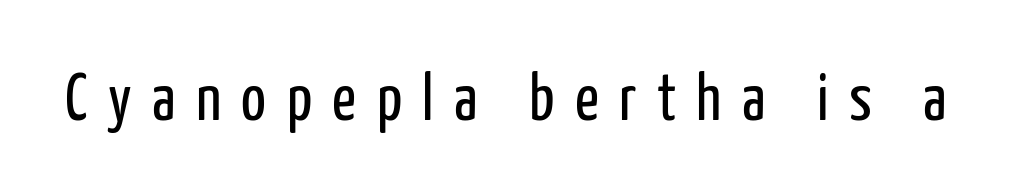
Typographically, this falls in the sans-serif category. Characters remain perfectly vertical along every line. No extra ink here — the face is not bold. The passage shown has open, widely tracked lettering throughout. Each letter keeps its own natural width here, so spacing adapts to shape. The space beneath each line is pristine and unruled.
